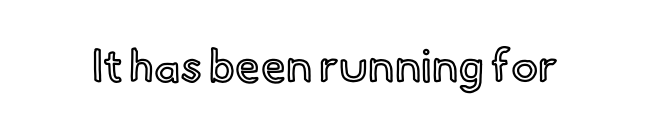
Proportional: the letters do not fall into vertical columns. Italic? Not at all — the glyphs are vertical. Letters rest on an invisible, unmarked baseline. Characters follow at the spacing the type designer built in.
